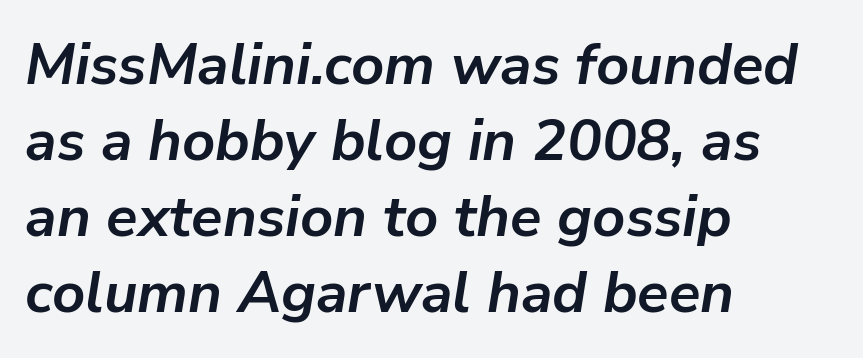
{"italic": "yes", "lean": "right", "slant_degrees": 9, "bold": "yes", "weight": "semibold", "width": "normal", "stroke_contrast": "low", "x_height": "medium", "monospaced": "no", "underline": "no", "align": "left", "line_spacing": "normal", "line_spacing_ratio": 1.31, "letter_spacing": "normal", "letter_spacing_em": 0.0, "glyph_px": 58}
